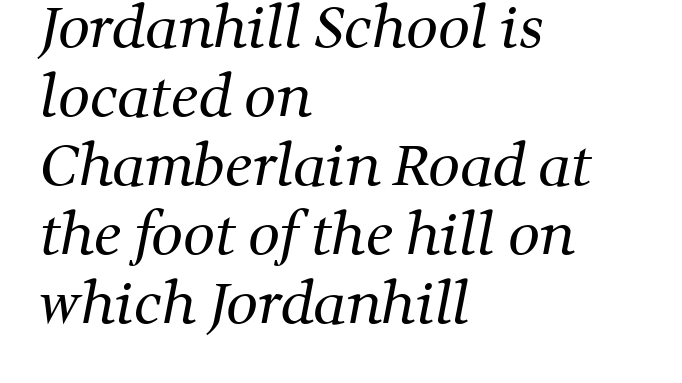
The image shows 56 px regular-weight serif type; set left-aligned, line spacing 1.23x, normal letter spacing, not underlined; medium stroke contrast and a medium x-height.
